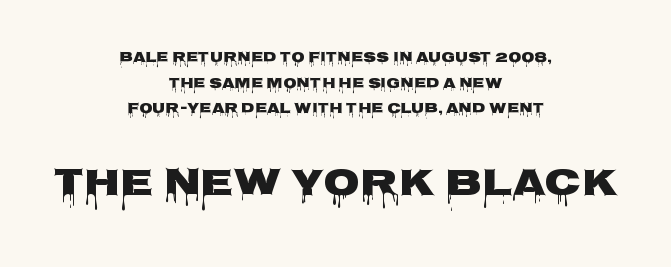
The image shows 38 px wide sans-serif type, upright; set centered, line spacing 1.83x, normal letter spacing, not underlined; the second (bottom) block is 2.71x larger; low stroke contrast and a large x-height.
